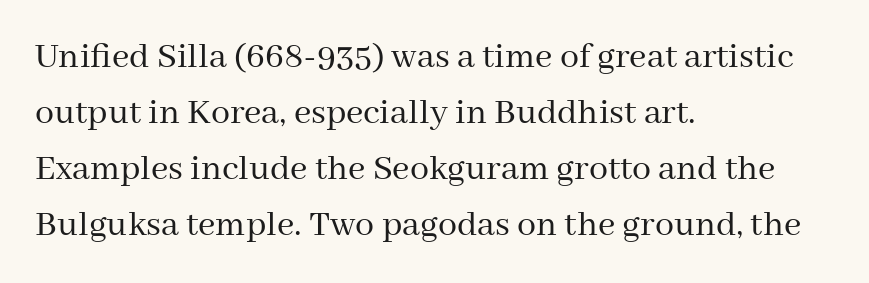
{"serif": "yes", "italic": "no", "bold": "no", "weight": "regular", "width": "normal", "stroke_contrast": "medium", "x_height": "medium", "monospaced": "no", "underline": "no", "align": "left", "line_spacing": "normal", "line_spacing_ratio": 1.47, "letter_spacing": "normal", "letter_spacing_em": 0.0, "glyph_px": 38}
